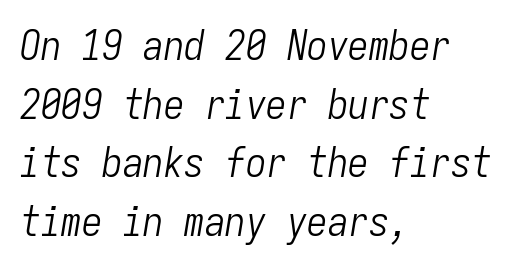
The image shows 41 px light, condensed type, italic (leaning right), monospaced; set left-aligned, normal line spacing (1.43x), normal letter spacing, not underlined; low stroke contrast and a medium x-height.
